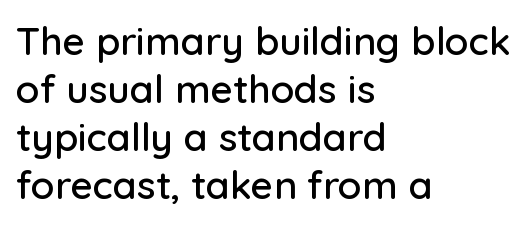
This rendering leaves character spacing at its baseline value. The passage shown is typed in a proportional face where columns would drift. The rendering shows plain stroke endings on the letterforms — a sans-serif design. The letters stand upright; this is a roman face. Horizontally, the lines are justified to the leading edge only.
